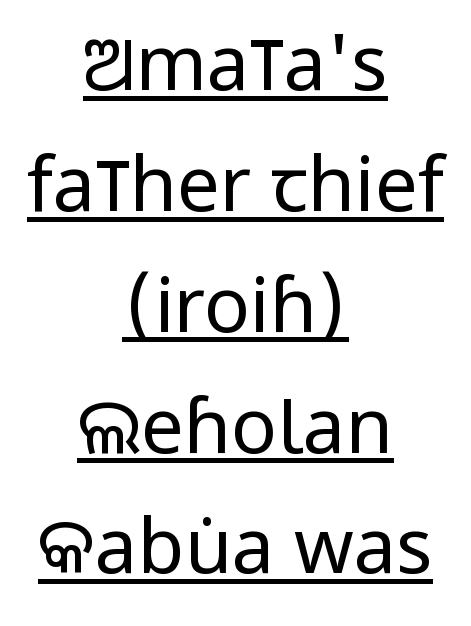
Q: Is the text bold? A: No.
Q: Is the text italic (slanted)? A: No, it is upright.
Q: Is the typeface a serif or a sans-serif typeface? A: Sans-serif.
Q: Is the text underlined? A: Yes.
Q: How is the paragraph aligned? A: Centered.
Q: Is the spacing between letters normal or unusually wide? A: Normal.
Q: Is the spacing between lines tight, normal or loose? A: Normal.
Q: Width (condensed, normal, or wide)? A: Condensed.
Q: Stroke contrast? A: Low.
Q: x-height? A: Large.
Q: Monospaced? A: No.
